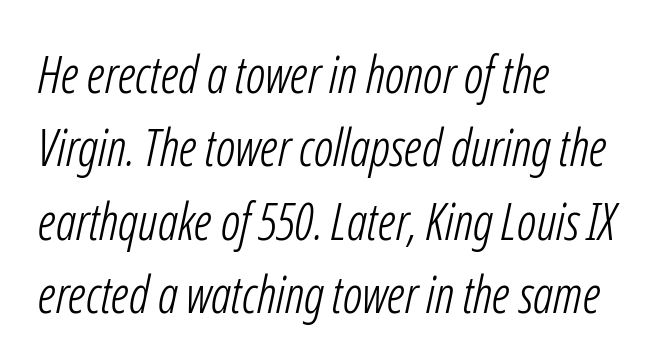
The image shows 51 px light, condensed sans-serif type; set left-aligned, normal line spacing (1.44x), normal letter spacing, not underlined; low stroke contrast and a medium x-height.
